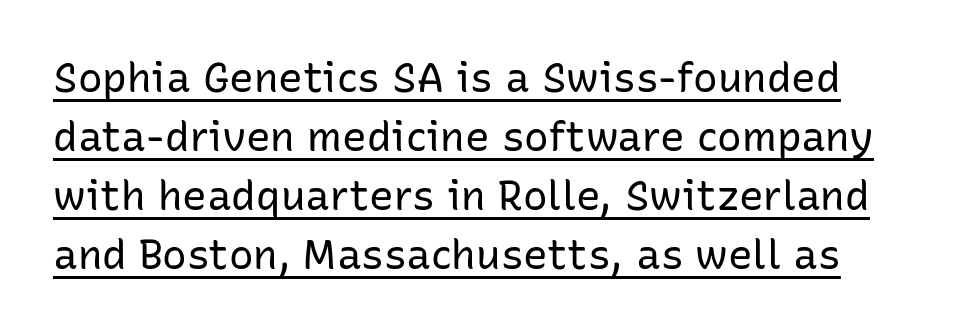
{"serif": "no", "italic": "no", "bold": "no", "weight": "regular", "width": "normal", "stroke_contrast": "low", "x_height": "medium", "monospaced": "no", "underline": "yes", "line_spacing": "normal", "line_spacing_ratio": 1.44, "letter_spacing": "normal", "letter_spacing_em": 0.0, "glyph_px": 41}
